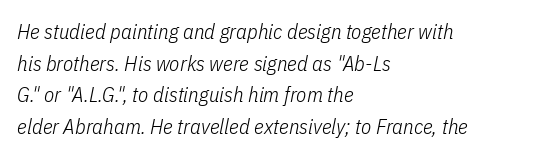
Q: Is the text bold? A: No.
Q: Is the text italic (slanted)? A: Yes, it leans right by about 11 degrees.
Q: Is the text underlined? A: No.
Q: How is the paragraph aligned? A: Left-aligned.
Q: Is the spacing between letters normal or unusually wide? A: Normal.
Q: Is the spacing between lines tight, normal or loose? A: Normal.
